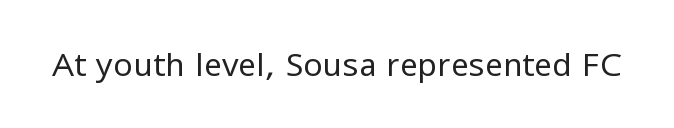
The rendering keeps characters at their native spacing. Each letter's strokes conclude bluntly, with no projecting serifs. Heaviness? Minimal to ordinary, like unemphasized prose. Clear beneath every line of the passage. Character widths vary here, with narrow letters taking less room than wide ones.
